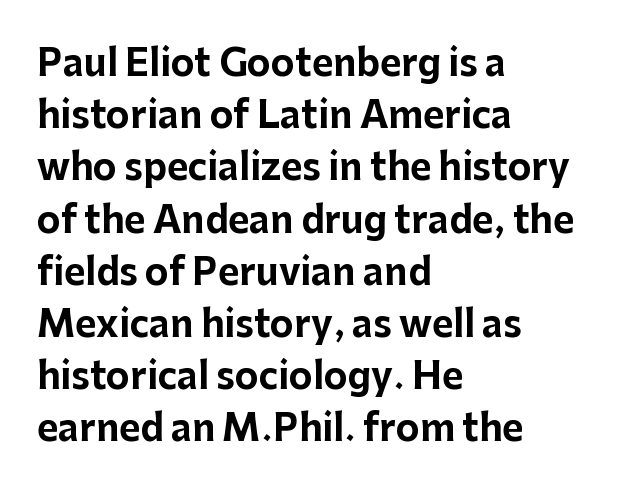
Does the weight exceed regular? Yes, all the way to bold. You could not count columns in this text — the font is proportionally spaced. A roman cut, with each character standing at attention. In terms of letterform style, serifs are entirely absent. A classic flush-left, rag-right setting is used for this passage. Underlining? Definitely not there.
